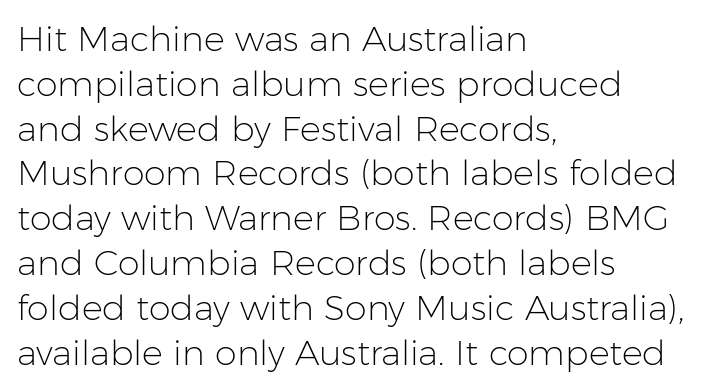
The image shows 35 px light sans-serif type, upright; set left-aligned, normal line spacing (1.28x), normal letter spacing, not underlined; low stroke contrast and a medium x-height.
